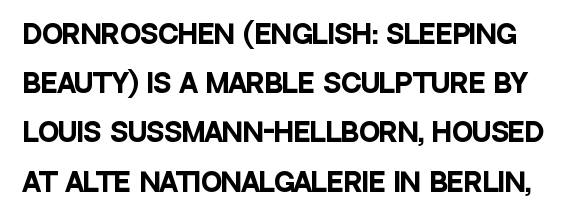
Q: Is the text bold? A: Yes.
Q: Is the text italic (slanted)? A: No, it is upright.
Q: Is the text underlined? A: No.
Q: Is the spacing between letters normal or unusually wide? A: Normal.
Q: Is the spacing between lines tight, normal or loose? A: Loose.
